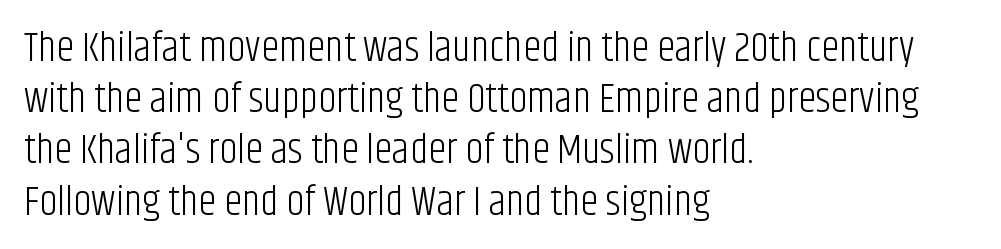
Is there much room between lines? A standard amount, neither cramped nor airy. Does the type have serifs? No, each stem ends abruptly. These lines are set flush left with a ragged right edge. Think standard paragraph weight, or any step lighter than that. The face used here is proportionally spaced, like ordinary book or web type. Descenders are the only things crossing below the line.
